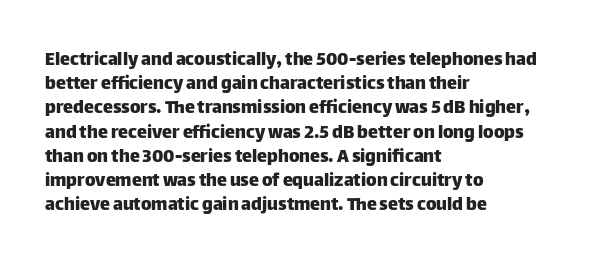
The image shows 20 px text type, upright; set left-aligned, line spacing 1.21x, normal letter spacing, not underlined.
